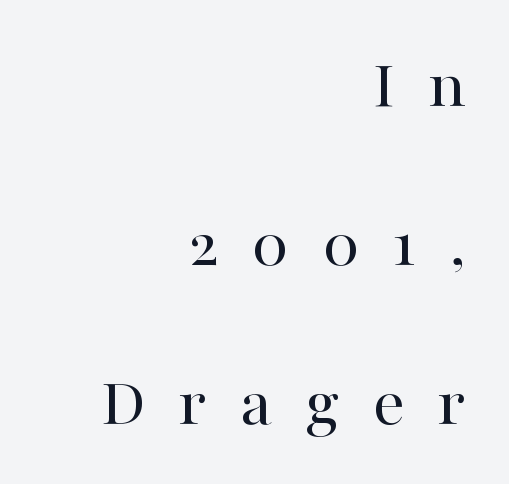
Q: Is the text bold? A: No.
Q: Is the text italic (slanted)? A: No, it is upright.
Q: Is the typeface a serif or a sans-serif typeface? A: Serif.
Q: Is the text underlined? A: No.
Q: How is the paragraph aligned? A: Right-aligned.
Q: Is the spacing between letters normal or unusually wide? A: Unusually wide.
Q: Is the spacing between lines tight, normal or loose? A: Loose.
Q: Width (condensed, normal, or wide)? A: Normal.
Q: Stroke contrast? A: High.
Q: x-height? A: Medium.
Q: Monospaced? A: No.
